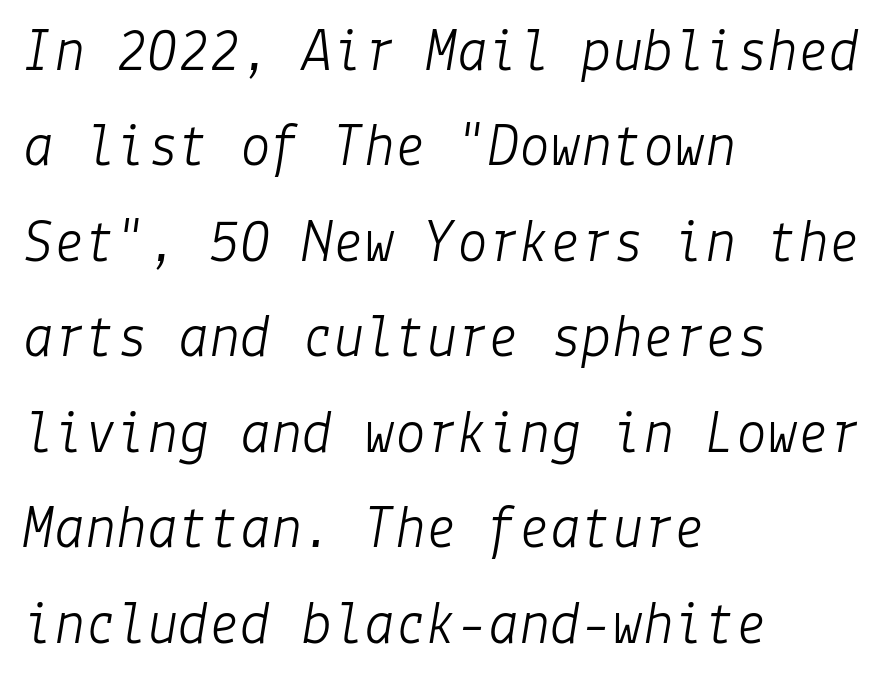
{"italic": "yes", "lean": "right", "slant_degrees": 9, "bold": "no", "weight": "light", "width": "normal", "stroke_contrast": "low", "x_height": "medium", "underline": "no", "align": "left", "line_spacing": "normal", "line_spacing_ratio": 1.54, "letter_spacing": "normal", "letter_spacing_em": 0.0, "glyph_px": 62}
